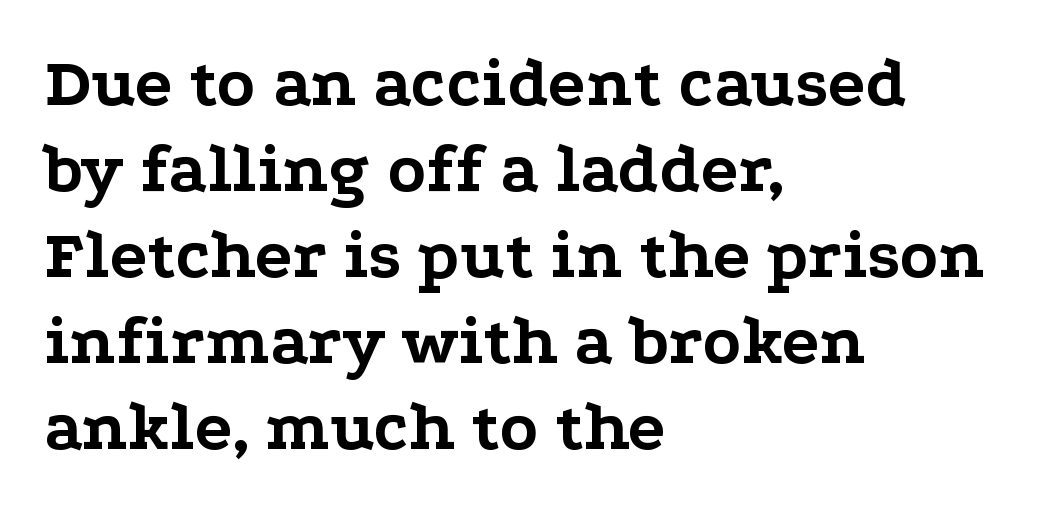
Q: Is the text bold? A: Yes.
Q: Is the text italic (slanted)? A: No, it is upright.
Q: Is the typeface a serif or a sans-serif typeface? A: Serif.
Q: Is the text underlined? A: No.
Q: How is the paragraph aligned? A: Left-aligned.
Q: Is the spacing between letters normal or unusually wide? A: Normal.
Q: Width (condensed, normal, or wide)? A: Wide.
Q: Stroke contrast? A: Low.
Q: x-height? A: Medium.
Q: Monospaced? A: No.
